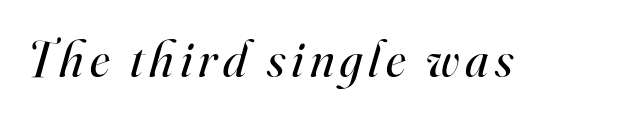
The typeface chosen for these lines features serifs. Character widths vary here, with narrow letters taking less room than wide ones. This is oblique type, the kind used for emphasis or titles. Is the stroke heavy? The answer is a plain regular-or-lighter. Plain, unruled lines of type.
